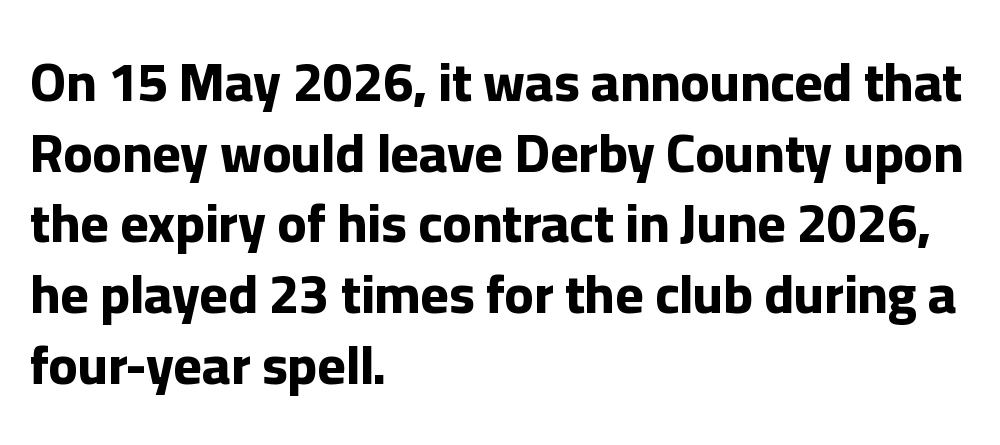
{"serif": "no", "italic": "no", "bold": "yes", "weight": "bold", "width": "normal", "stroke_contrast": "low", "x_height": "medium", "monospaced": "no", "underline": "no", "align": "left", "line_spacing": "normal", "line_spacing_ratio": 1.31, "letter_spacing": "normal", "letter_spacing_em": 0.0, "glyph_px": 54}
